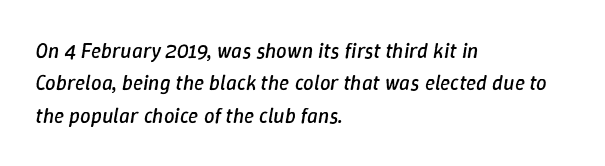
Q: Is the text bold? A: No.
Q: Is the text italic (slanted)? A: Yes, it leans right by about 9 degrees.
Q: Is the text underlined? A: No.
Q: How is the paragraph aligned? A: Left-aligned.
Q: Is the spacing between letters normal or unusually wide? A: Normal.
Q: Is the spacing between lines tight, normal or loose? A: Normal.
